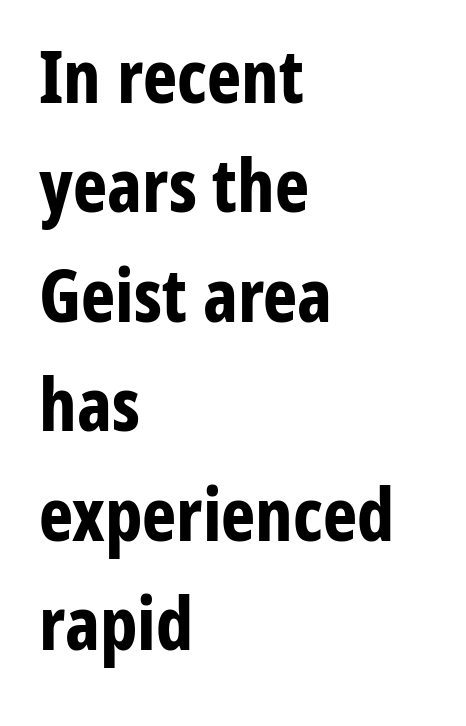
The image shows 73 px bold, condensed sans-serif type, upright; set left-aligned, normal line spacing (1.5x), normal letter spacing, not underlined; low stroke contrast and a medium x-height.
